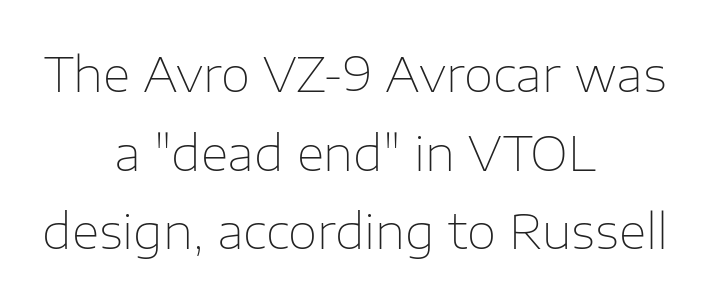
Decoration check: the copy has no underline. The letters carry no serifs — their stems end cleanly without finishing strokes. Is this a fixed-width face? No — the glyphs have proportional, varying widths. Typeset on center — no edge is straight. If you drew a line through each stem, it would be perfectly vertical.
